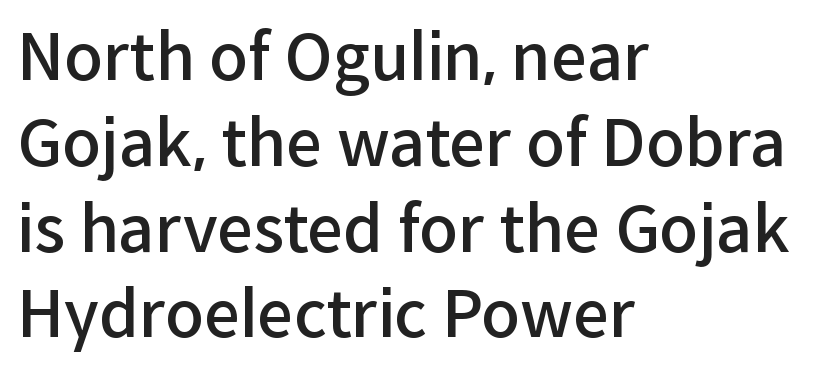
Nope, no serifs anywhere on these letters. Short note: letters normally spaced. Is the type bold? Partly — it's a semibold, heavier than regular but not fully bold. All the whitespace from short lines collects on the right. The vertical gap from one line to the next is medium.
